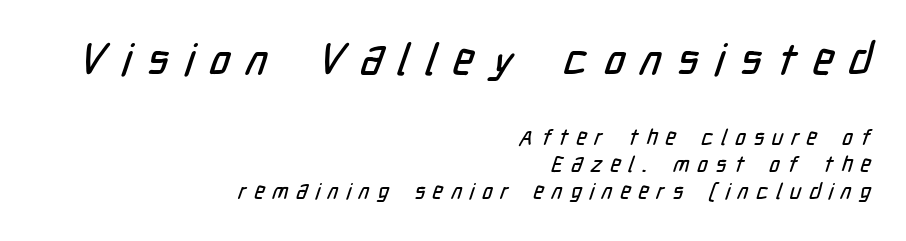
{"serif": "no", "width": "condensed", "stroke_contrast": "low", "x_height": "medium", "monospaced": "no", "underline": "no", "align": "right", "line_spacing_ratio": 1.23, "letter_spacing": "wide", "letter_spacing_em": 0.36, "larger_block": "first", "size_ratio": 2.0, "glyph_px": 44}
